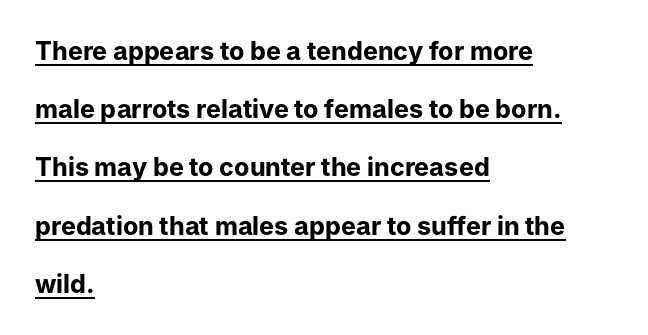
Q: Is the text bold? A: Yes.
Q: Is the text italic (slanted)? A: No, it is upright.
Q: Is the text underlined? A: Yes.
Q: How is the paragraph aligned? A: Left-aligned.
Q: Is the spacing between letters normal or unusually wide? A: Normal.
Q: Is the spacing between lines tight, normal or loose? A: Loose.
